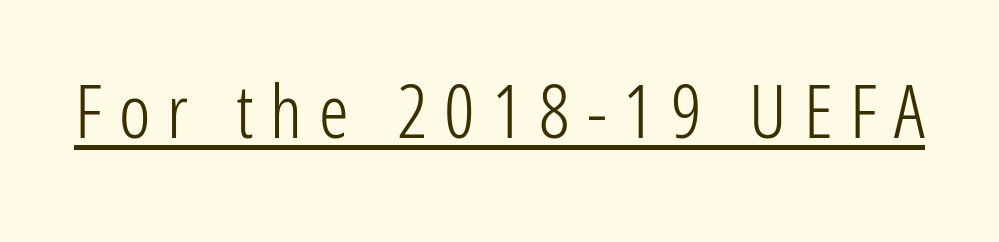
Q: Is the text bold? A: No.
Q: Is the text italic (slanted)? A: No, it is upright.
Q: Is the typeface a serif or a sans-serif typeface? A: Sans-serif.
Q: Is the text underlined? A: Yes.
Q: Is the spacing between letters normal or unusually wide? A: Unusually wide.
Q: Width (condensed, normal, or wide)? A: Condensed.
Q: Stroke contrast? A: Low.
Q: x-height? A: Medium.
Q: Monospaced? A: No.
